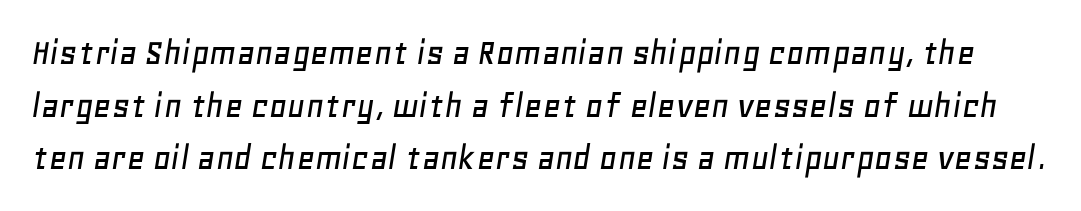
{"italic": "yes", "lean": "right", "slant_degrees": 11, "width": "normal", "stroke_contrast": "low", "x_height": "large", "monospaced": "no", "underline": "no", "line_spacing": "normal", "line_spacing_ratio": 1.35, "letter_spacing": "normal", "letter_spacing_em": 0.0, "glyph_px": 39}
